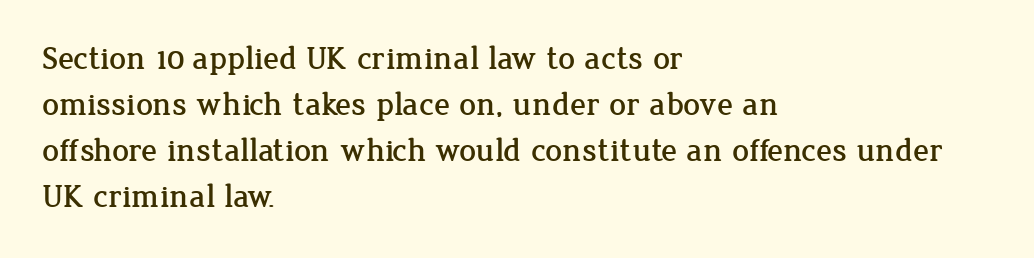
Q: Is the text italic (slanted)? A: No, it is upright.
Q: Is the typeface a serif or a sans-serif typeface? A: Serif.
Q: Is the text underlined? A: No.
Q: How is the paragraph aligned? A: Left-aligned.
Q: Is the spacing between letters normal or unusually wide? A: Normal.
Q: Is the spacing between lines tight, normal or loose? A: Normal.
Q: Width (condensed, normal, or wide)? A: Normal.
Q: Stroke contrast? A: Low.
Q: x-height? A: Medium.
Q: Monospaced? A: No.
